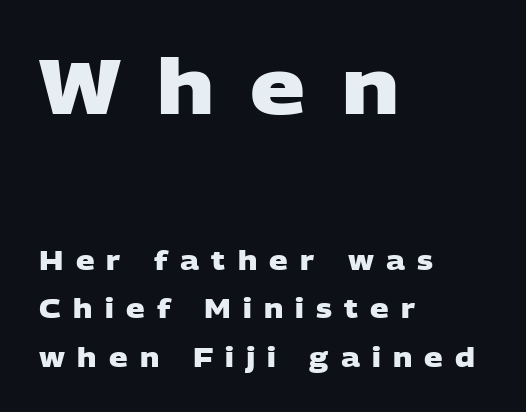
{"serif": "no", "bold": "yes", "weight": "heavy", "width": "wide", "stroke_contrast": "low", "x_height": "large", "monospaced": "no", "underline": "no", "align": "left", "line_spacing_ratio": 1.86, "letter_spacing": "wide", "letter_spacing_em": 0.47, "larger_block": "first", "size_ratio": 2.96, "glyph_px": 77}
